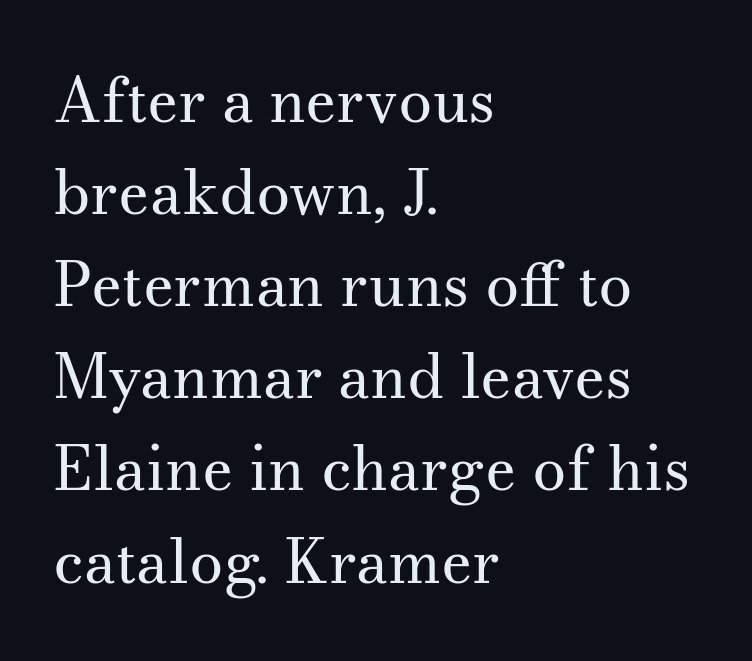
Each letter's strokes conclude with small projecting serifs. The zone under the glyphs is completely vacant. This is the regular roman posture of the typeface. Do the characters align in a grid? No, the font is proportional.
